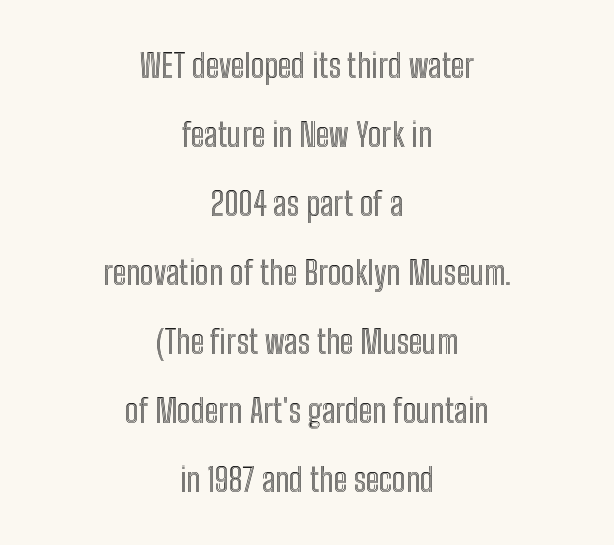
Anything drawn beneath the words? Only blank space. You could not count columns in this text — the font is proportionally spaced. Default kerning and tracking; the words read as compact shapes. Does the lettering tilt? It doesn't — this is upright. Whoever set this chose breathing room over compactness in the vertical rhythm. Alignment: centered.
